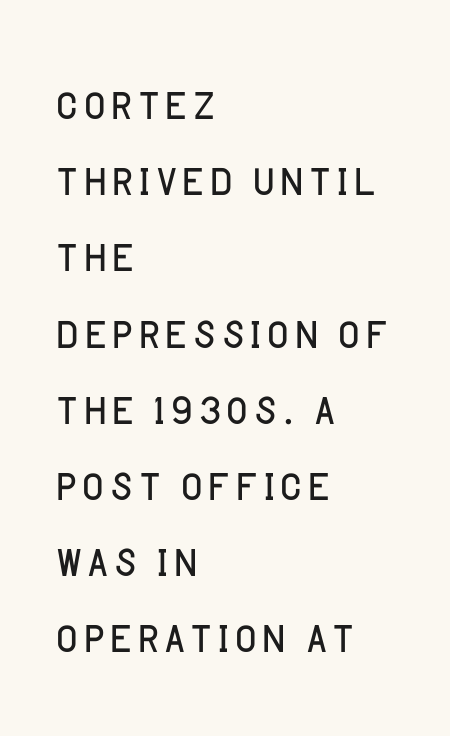
The image shows 60 px light sans-serif type, upright; set left-aligned, normal line spacing (1.27x), normal letter spacing, not underlined; low stroke contrast and a large x-height.
